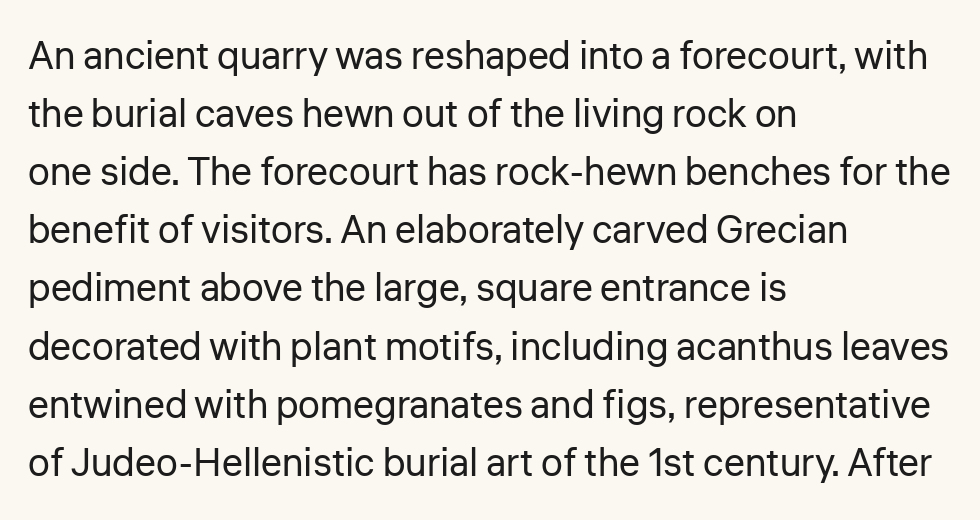
No feet cap the strokes, marking this as sans-serif type. Stroke mass is kept to a normal reading level or below. Vertically, the passage feels balanced, rows spaced as you'd expect. Students, note that the glyphs here touch the page at normal intervals. Looks like regular typesetting: each glyph gets only the width it needs. This rendering features lettering with no underline.
